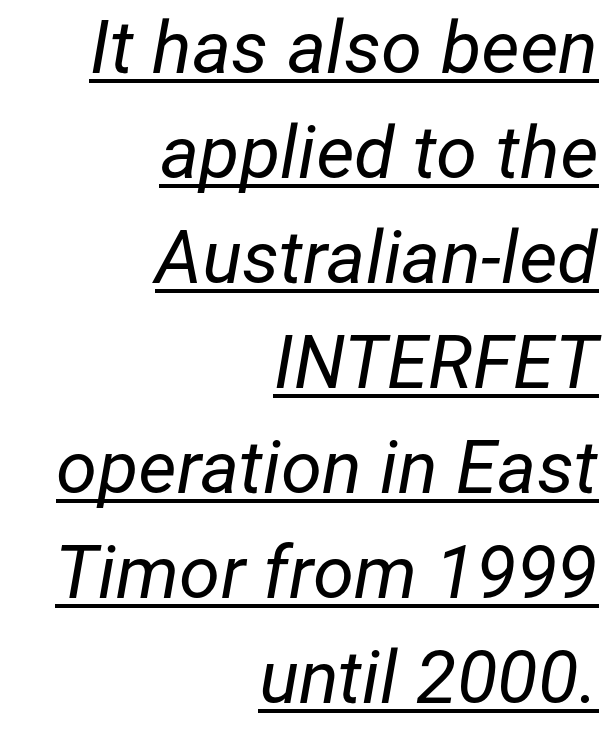
The image shows 74 px regular-weight type, italic (leaning right); set right-aligned, normal line spacing (1.42x), normal letter spacing, underlined; low stroke contrast and a medium x-height.
